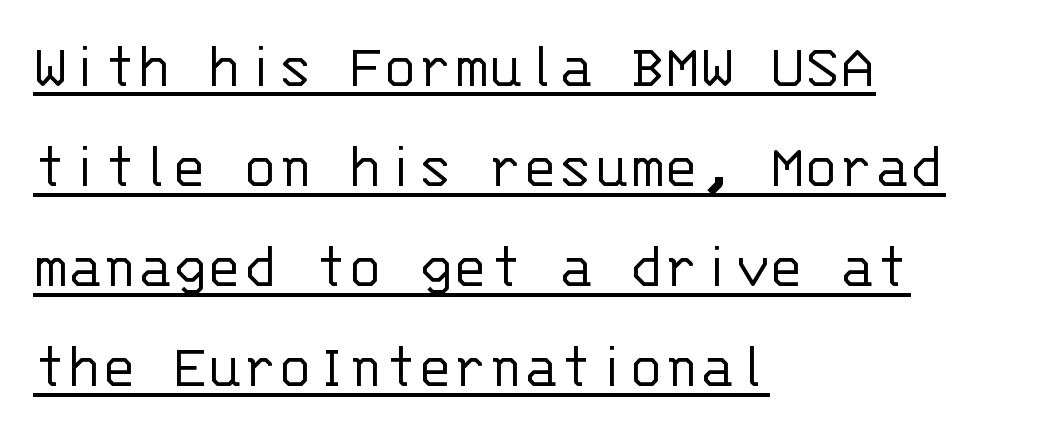
The letters look calm and open, with moderate or lighter stems. Horizontal alignment here is leftward, the default for most running prose. Ordinary non-slanted type is in use. Descenders here cross a horizontal rule under the line. The letters march in equal steps, a hallmark of fixed-pitch type.
